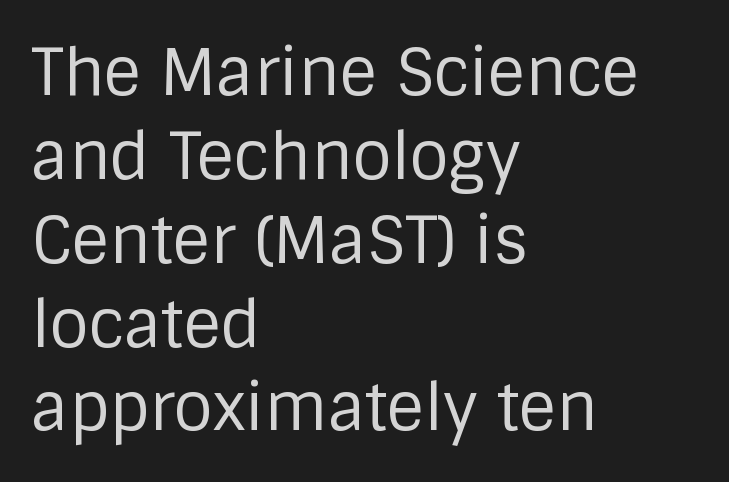
Q: Is the text bold? A: No.
Q: Is the text italic (slanted)? A: No, it is upright.
Q: Is the typeface a serif or a sans-serif typeface? A: Sans-serif.
Q: Is the text underlined? A: No.
Q: How is the paragraph aligned? A: Left-aligned.
Q: Is the spacing between letters normal or unusually wide? A: Normal.
Q: Is the spacing between lines tight, normal or loose? A: Normal.
Q: Width (condensed, normal, or wide)? A: Normal.
Q: Stroke contrast? A: Low.
Q: x-height? A: Large.
Q: Monospaced? A: No.
